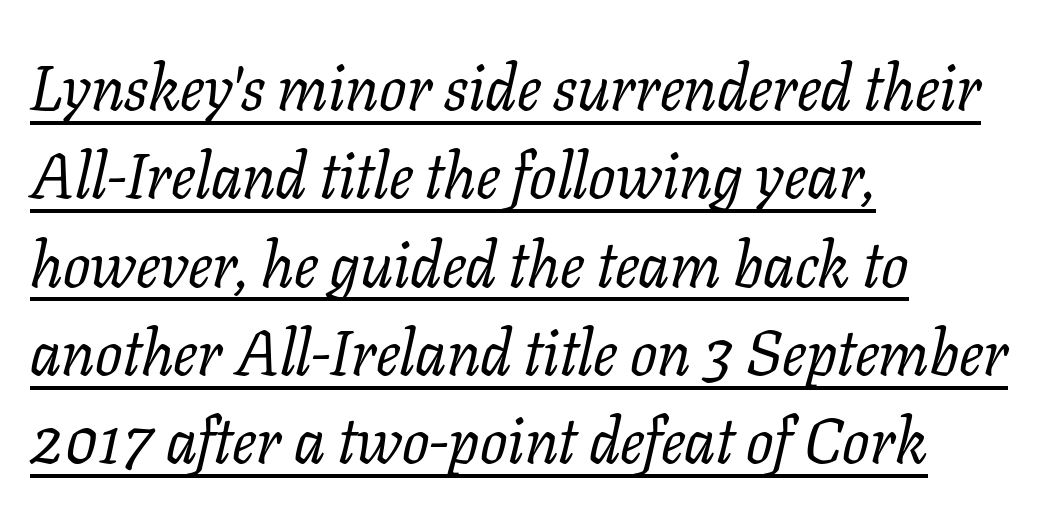
The image shows 64 px regular-weight serif type, italic (leaning right); set left-aligned, normal line spacing (1.38x), normal letter spacing, underlined; low stroke contrast and a medium x-height.
